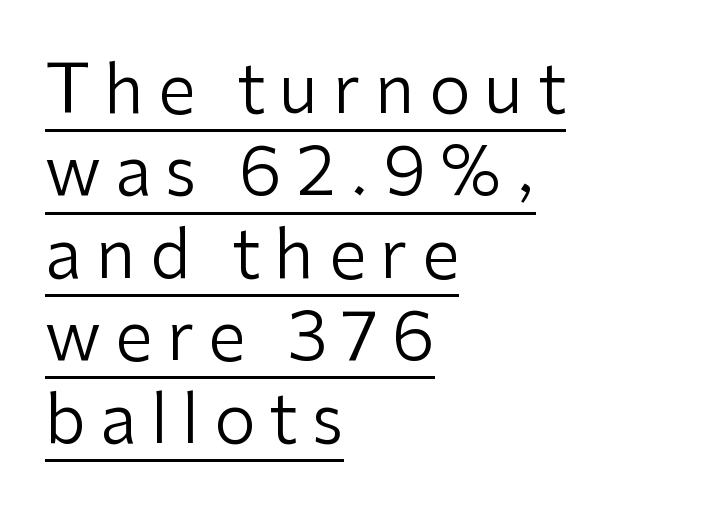
The letters look calm and open, with moderate or lighter stems. Does a line run under the words? Yes, clearly. This rendering employs a face without finishing strokes, i.e., a sans-serif. Substantial extra tracking has been applied to these lines. In terms of posture, this sample is upright. Character widths vary here, with narrow letters taking less room than wide ones.
